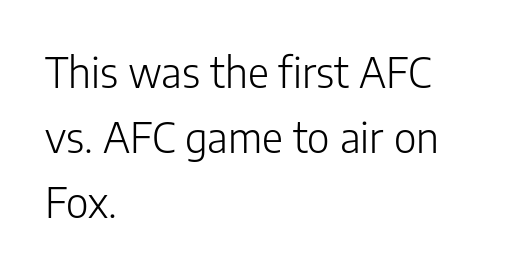
{"serif": "no", "italic": "no", "bold": "no", "weight": "light", "width": "normal", "stroke_contrast": "low", "x_height": "medium", "monospaced": "no", "underline": "no", "align": "left", "line_spacing": "normal", "line_spacing_ratio": 1.59, "letter_spacing": "normal", "letter_spacing_em": 0.0, "glyph_px": 41}
